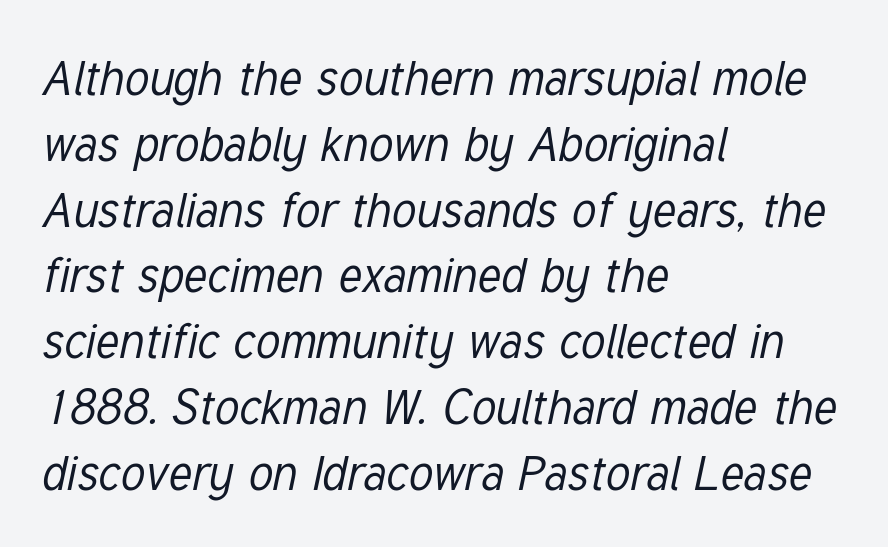
{"italic": "yes", "lean": "right", "slant_degrees": 12, "bold": "no", "weight": "regular", "width": "condensed", "stroke_contrast": "low", "x_height": "medium", "monospaced": "no", "underline": "no", "align": "left", "line_spacing": "normal", "line_spacing_ratio": 1.37, "letter_spacing": "normal", "letter_spacing_em": 0.0, "glyph_px": 48}
